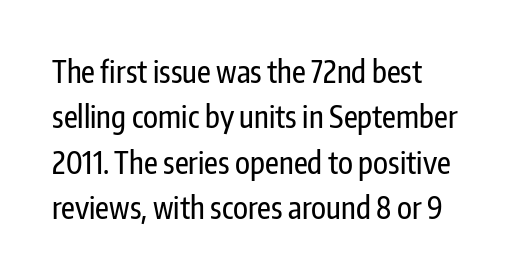
Type style note: lacks serifs. Does the leading feel generous? No, just average. The passage shown has conventional tracking throughout. Note the varied advance widths — an 'i' is clearly narrower than an 'm'. Posture: vertical. No word sits above an underline.
